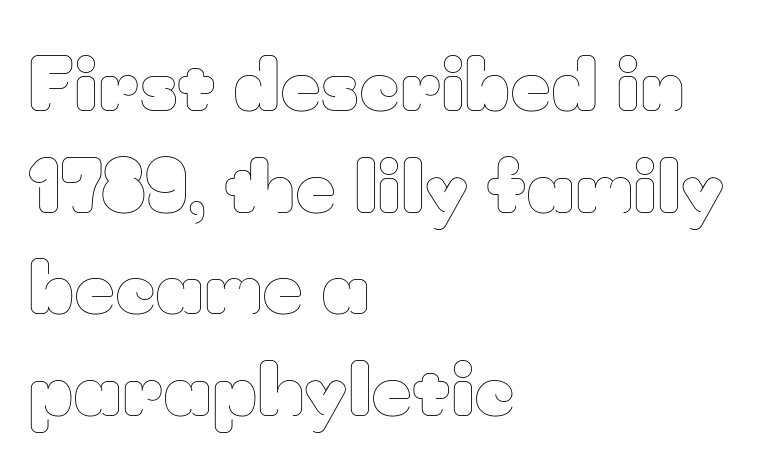
The image shows 71 px thin type, upright; set left-aligned, normal line spacing (1.43x), normal letter spacing, not underlined; low stroke contrast and a small x-height.
